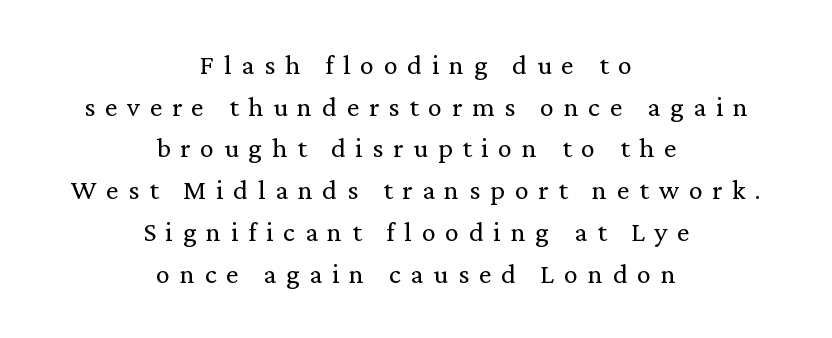
Q: Is the text bold? A: No.
Q: Is the text italic (slanted)? A: No, it is upright.
Q: Is the typeface a serif or a sans-serif typeface? A: Serif.
Q: Is the text underlined? A: No.
Q: How is the paragraph aligned? A: Centered.
Q: Is the spacing between letters normal or unusually wide? A: Unusually wide.
Q: Is the spacing between lines tight, normal or loose? A: Normal.
Q: Width (condensed, normal, or wide)? A: Normal.
Q: Stroke contrast? A: Medium.
Q: x-height? A: Medium.
Q: Monospaced? A: No.
